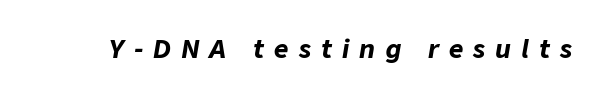
The image shows 25 px bold type, italic (leaning right); set unusually wide letter spacing (+0.4 em), not underlined.
